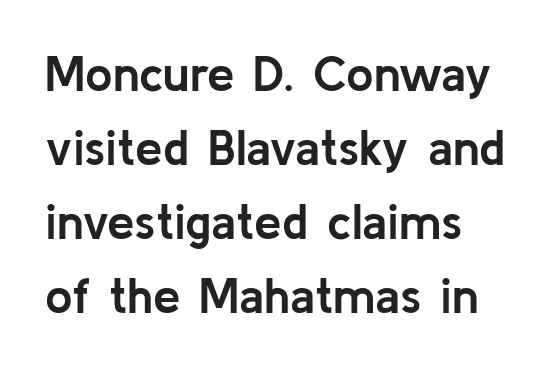
The image shows 49 px semibold sans-serif type, upright; set left-aligned, normal line spacing (1.51x), normal letter spacing, not underlined; low stroke contrast and a medium x-height.
